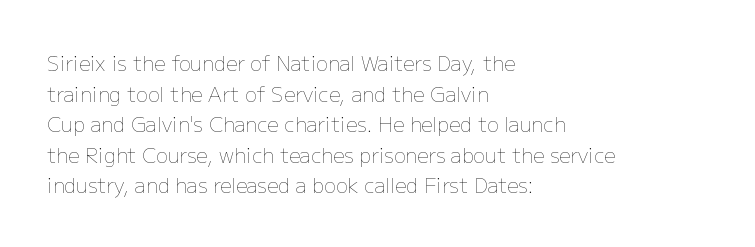
{"italic": "no", "bold": "no", "underline": "no", "align": "left", "line_spacing": "normal", "line_spacing_ratio": 1.53, "letter_spacing": "normal", "letter_spacing_em": 0.0, "glyph_px": 20}
